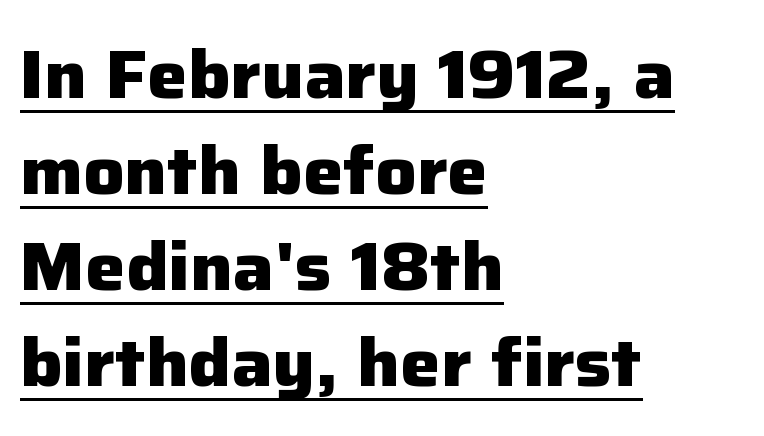
The image shows 68 px heavy sans-serif type, upright; set left-aligned, normal line spacing (1.41x), normal letter spacing, underlined; low stroke contrast and a medium x-height.
